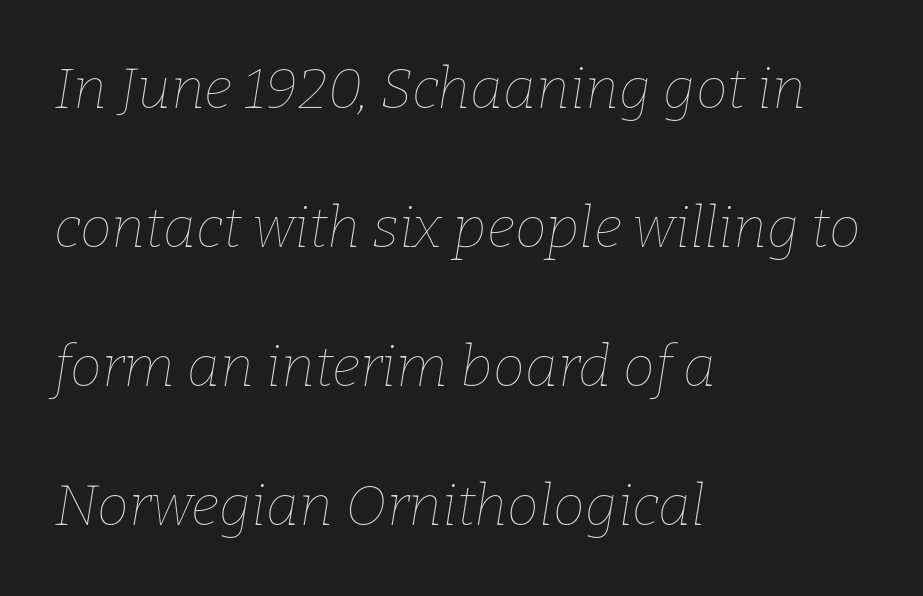
Q: Is the text bold? A: No.
Q: Is the text italic (slanted)? A: Yes, it leans right by about 9 degrees.
Q: Is the text underlined? A: No.
Q: How is the paragraph aligned? A: Left-aligned.
Q: Is the spacing between letters normal or unusually wide? A: Normal.
Q: Is the spacing between lines tight, normal or loose? A: Loose.
Q: Width (condensed, normal, or wide)? A: Normal.
Q: Stroke contrast? A: Low.
Q: x-height? A: Medium.
Q: Monospaced? A: No.
